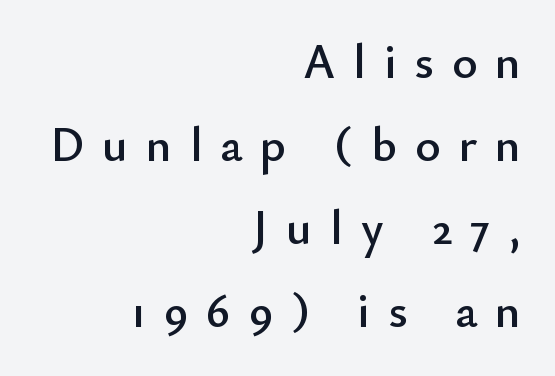
A bare baseline throughout the passage. The compositor pushed each line to the right boundary. Vertical strokes here are truly vertical. You can tell from the bare stems that sans-serif type was used. Honestly, the letter spacing is so wide it's the main thing you notice.
